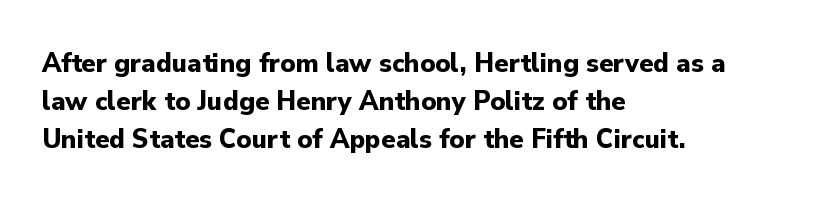
Leftover space on each line is placed entirely after the last word. The text was rendered using a sans face with plain stroke endings. Observe the ordinary spacing: letters are neighbours, not strangers. You could not count columns in this text — the font is proportionally spaced. Honestly, the row spacing looks completely unremarkable. Strokes here are thick enough to call this a true bold.
